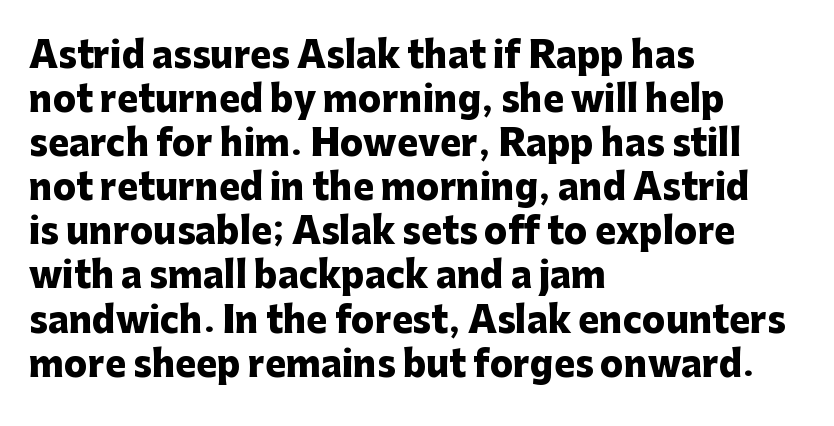
Nobody touched the tracking dial on this one. These lines are rendered in a variable-pitch font. The face used here is a sans, in the tradition of grotesques and geometrics. Weight: bold. The block of text has a typical density, with ordinary space between rows. The lines in this sample share a left origin and differ only in where they stop.
